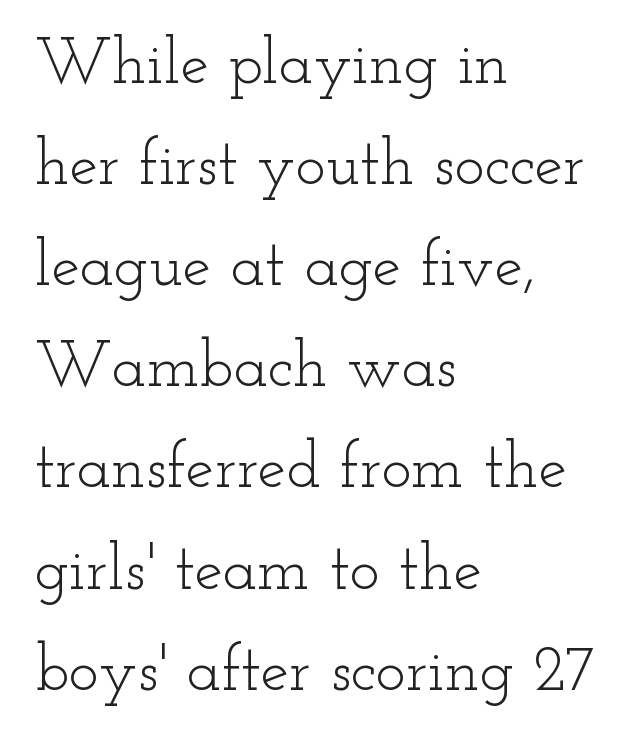
{"serif": "yes", "italic": "no", "bold": "no", "weight": "light", "width": "wide", "stroke_contrast": "low", "x_height": "small", "monospaced": "no", "underline": "no", "align": "left", "line_spacing": "normal", "line_spacing_ratio": 1.58, "letter_spacing": "normal", "letter_spacing_em": 0.0, "glyph_px": 64}
